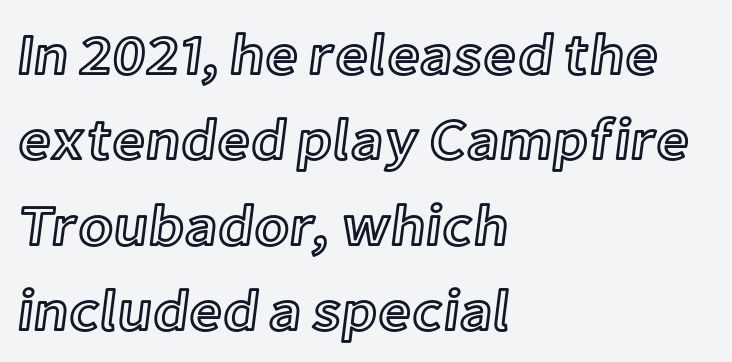
Typeset ragged right — the left edge is the straight one. Quick note: underline off. Each word holds together tightly as a unit, with standard inter-letter gaps. The leading is moderate, giving the passage an even texture.
